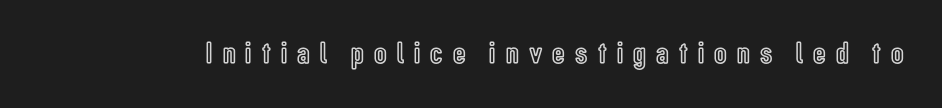
The image shows 31 px condensed type, upright; set unusually wide letter spacing (+0.33 em), not underlined; a medium x-height.
